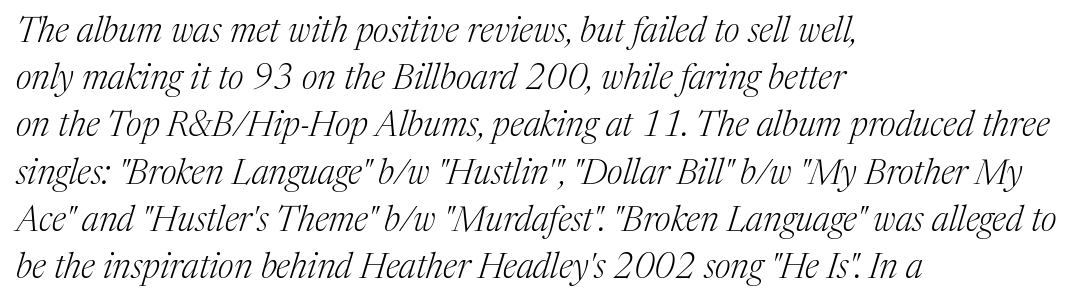
{"serif": "yes", "italic": "yes", "lean": "right", "slant_degrees": 17, "bold": "no", "weight": "light", "width": "normal", "stroke_contrast": "medium", "x_height": "medium", "monospaced": "no", "underline": "no", "align": "left", "line_spacing": "normal", "line_spacing_ratio": 1.35, "letter_spacing": "normal", "letter_spacing_em": 0.0, "glyph_px": 35}
